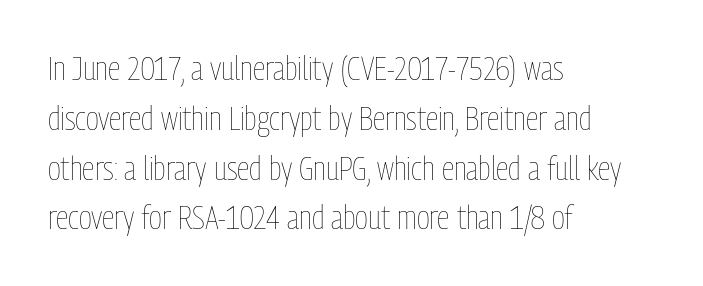
The image shows 33 px thin, condensed type, upright; set left-aligned, normal line spacing (1.51x), normal letter spacing, not underlined; low stroke contrast and a medium x-height.
